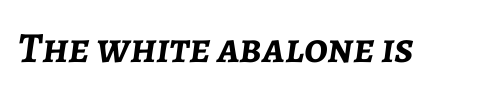
The image shows 43 px semibold type, italic (leaning right); set normal letter spacing, not underlined; low stroke contrast and a medium x-height.
